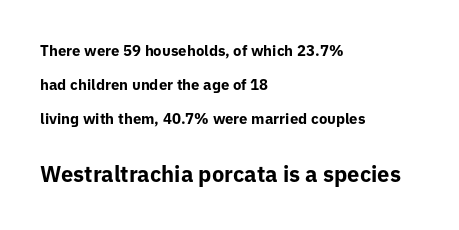
The font's upright variant was chosen for this text. Characters follow at the spacing the type designer built in. The letters are bold, with thick, heavy strokes. The text block is weighted toward the left margin, trailing off unevenly rightward. What's the leading like? Stretched, with rows far apart. Plain, unruled lines of type.
